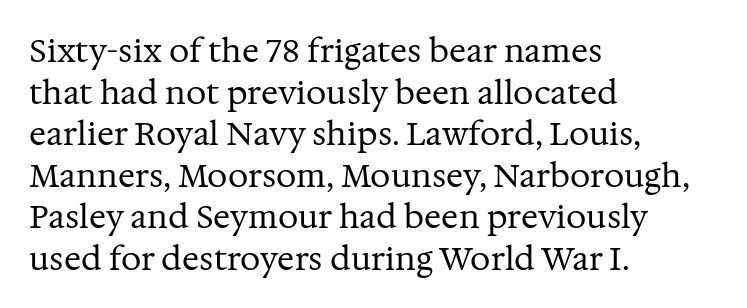
{"serif": "yes", "italic": "no", "bold": "no", "weight": "regular", "width": "normal", "stroke_contrast": "medium", "x_height": "medium", "monospaced": "no", "underline": "no", "align": "left", "line_spacing": "normal", "line_spacing_ratio": 1.3, "letter_spacing": "normal", "letter_spacing_em": 0.0, "glyph_px": 32}
